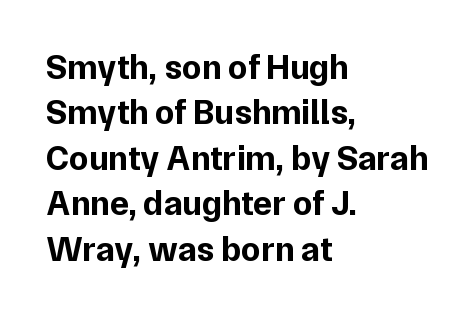
Q: Is the text bold? A: Yes.
Q: Is the text italic (slanted)? A: No, it is upright.
Q: Is the typeface a serif or a sans-serif typeface? A: Sans-serif.
Q: Is the text underlined? A: No.
Q: How is the paragraph aligned? A: Left-aligned.
Q: Is the spacing between letters normal or unusually wide? A: Normal.
Q: Is the spacing between lines tight, normal or loose? A: Normal.
Q: Width (condensed, normal, or wide)? A: Normal.
Q: Stroke contrast? A: Low.
Q: x-height? A: Medium.
Q: Monospaced? A: No.
